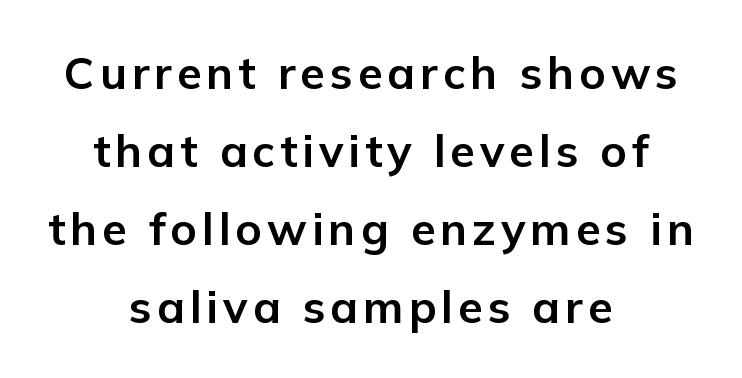
{"serif": "no", "italic": "no", "bold": "yes", "weight": "bold", "width": "normal", "stroke_contrast": "low", "x_height": "medium", "monospaced": "no", "underline": "no", "align": "center", "line_spacing_ratio": 1.73, "glyph_px": 45}
